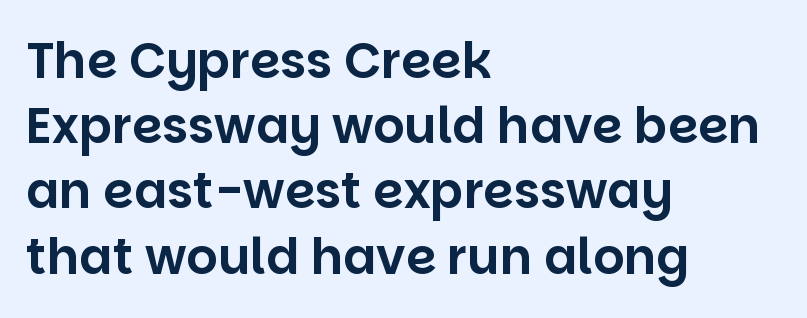
{"serif": "no", "italic": "no", "width": "normal", "stroke_contrast": "low", "x_height": "large", "monospaced": "no", "underline": "no", "align": "left", "line_spacing": "normal", "line_spacing_ratio": 1.33, "letter_spacing": "normal", "letter_spacing_em": 0.0, "glyph_px": 49}
